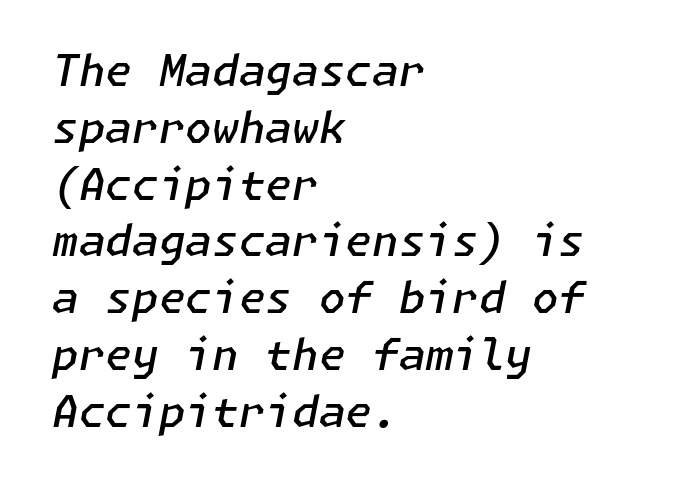
Q: Is the text bold? A: Semi-bold.
Q: Is the text italic (slanted)? A: Yes, it leans right by about 11 degrees.
Q: Is the text underlined? A: No.
Q: How is the paragraph aligned? A: Left-aligned.
Q: Is the spacing between letters normal or unusually wide? A: Normal.
Q: Is the spacing between lines tight, normal or loose? A: Normal.
Q: Width (condensed, normal, or wide)? A: Normal.
Q: Stroke contrast? A: Low.
Q: x-height? A: Medium.
